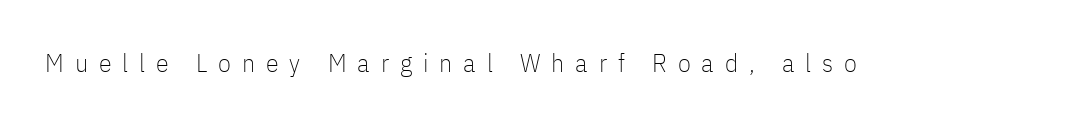
Letter spacing: wide. Has an underline been added? It has not. A typesetter would mark this as roman, not italic. No heavy texture on the line: the type isn't bold.
